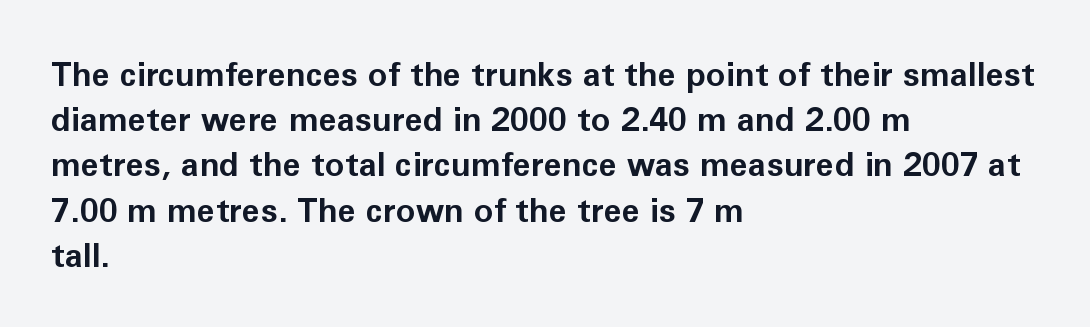
{"serif": "no", "italic": "no", "bold": "yes", "weight": "bold", "width": "normal", "stroke_contrast": "low", "x_height": "medium", "monospaced": "no", "underline": "no", "align": "left", "line_spacing": "normal", "line_spacing_ratio": 1.37, "letter_spacing": "normal", "letter_spacing_em": 0.0, "glyph_px": 33}
